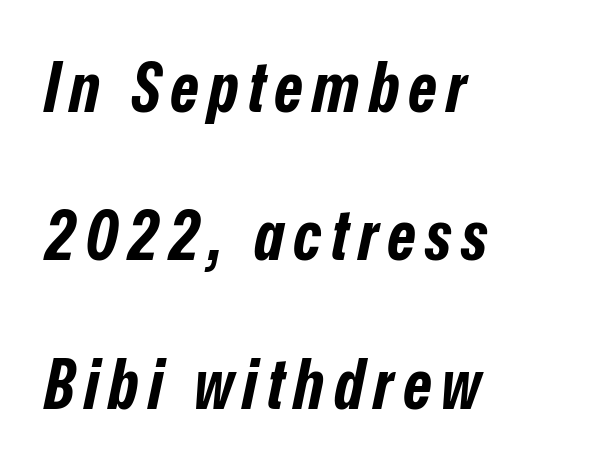
{"italic": "yes", "lean": "right", "slant_degrees": 12, "bold": "yes", "weight": "bold", "width": "condensed", "stroke_contrast": "low", "x_height": "medium", "monospaced": "no", "underline": "no", "align": "left", "line_spacing": "loose", "line_spacing_ratio": 2.15, "glyph_px": 69}
